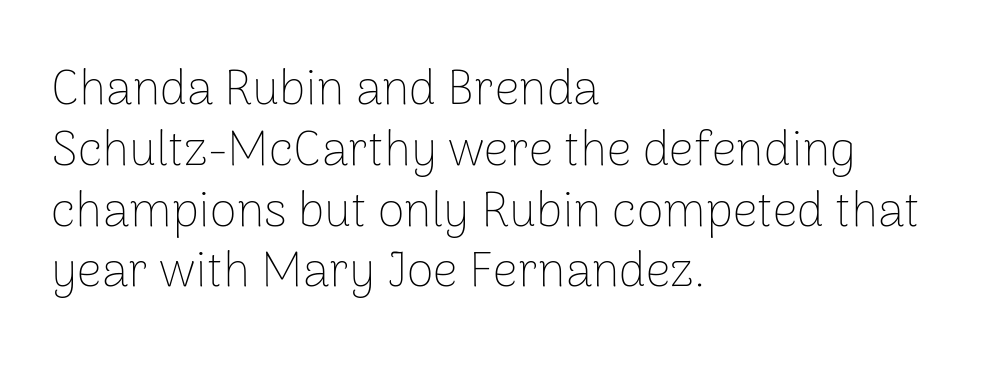
Type without underlining. This sample uses plain, unmodified letter spacing. No chunkiness to these letters — they're not bold. Is this a sans? Yes — the strokes have no serifs. Here the designer chose a conventional face with non-uniform glyph widths. A classic flush-left, rag-right setting is used for this passage.
